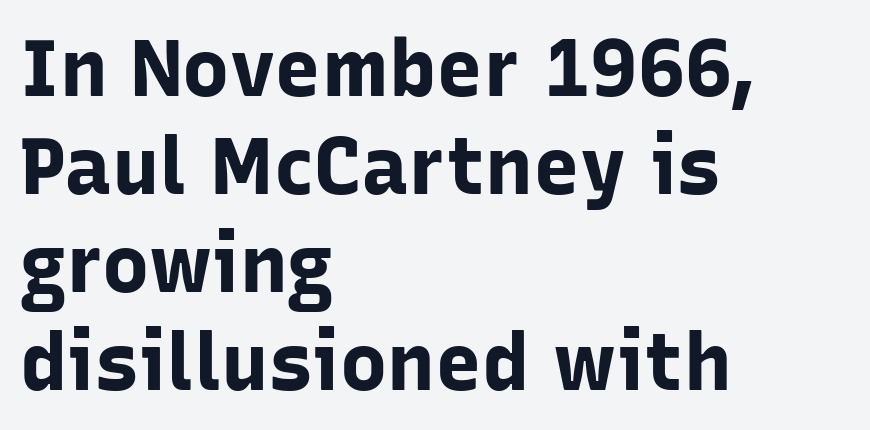
{"serif": "no", "italic": "no", "bold": "yes", "weight": "bold", "width": "normal", "stroke_contrast": "low", "x_height": "medium", "monospaced": "no", "underline": "no", "align": "left", "line_spacing_ratio": 1.24, "letter_spacing": "normal", "letter_spacing_em": 0.0, "glyph_px": 79}
